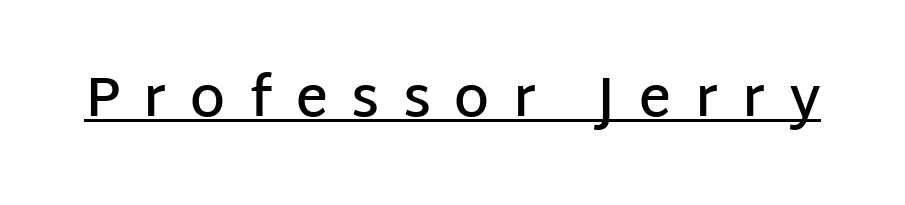
Q: Is the text bold? A: Semi-bold.
Q: Is the text italic (slanted)? A: No, it is upright.
Q: Is the typeface a serif or a sans-serif typeface? A: Sans-serif.
Q: Is the text underlined? A: Yes.
Q: Is the spacing between letters normal or unusually wide? A: Unusually wide.
Q: Width (condensed, normal, or wide)? A: Normal.
Q: Stroke contrast? A: Low.
Q: x-height? A: Large.
Q: Monospaced? A: No.
